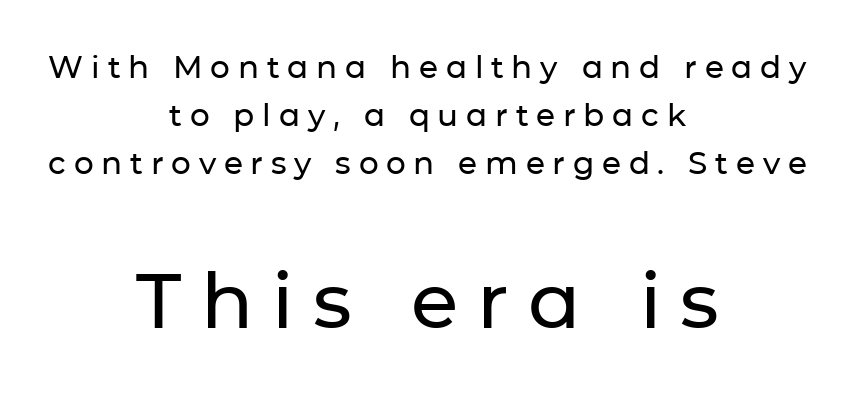
The image shows 77 px sans-serif type, upright; set centered, normal line spacing (1.55x), unusually wide letter spacing (+0.25 em), not underlined; the second (bottom) block is 2.48x larger; low stroke contrast and a medium x-height.
